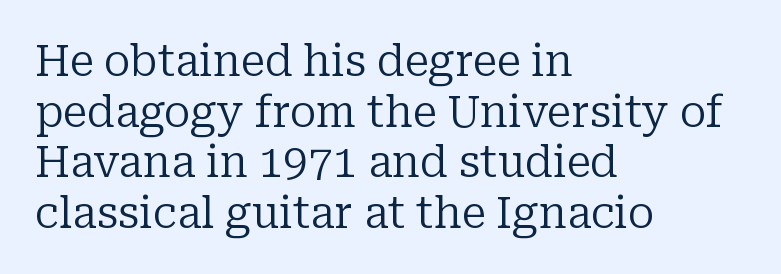
The image shows 44 px regular-weight serif type, upright; set left-aligned, tight line spacing (1.15x), normal letter spacing, not underlined; low stroke contrast and a medium x-height.
